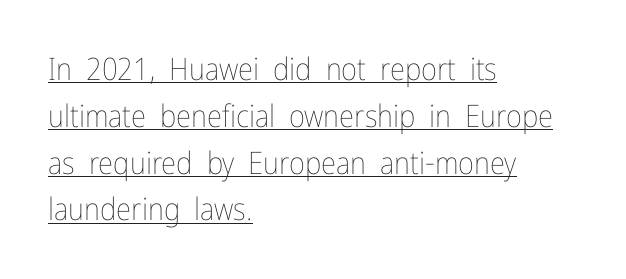
The passage shown is typed in a proportional face where columns would drift. These lines are set flush left with a ragged right edge. Notice how a bar underscores the lettering throughout. Every character sits straight up, as roman type does. Normally led — the rows are evenly, conventionally spaced.
